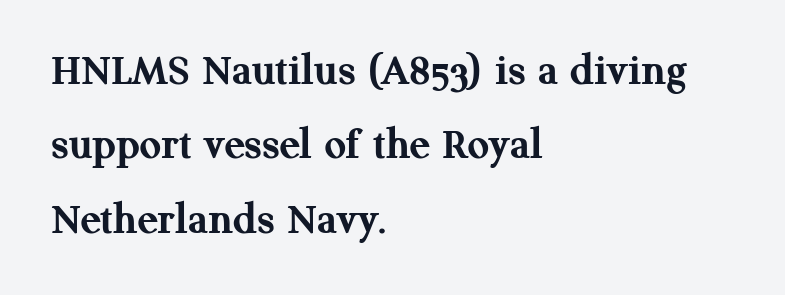
The image shows 47 px semibold serif type, upright; set left-aligned, normal line spacing (1.58x), normal letter spacing, not underlined; medium stroke contrast and a medium x-height.
